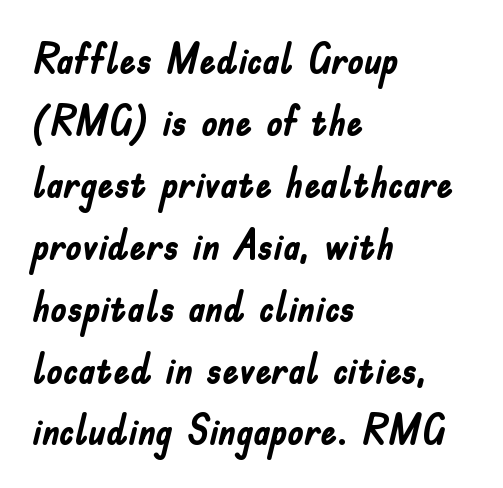
Q: Is the text bold? A: Yes.
Q: Is the text italic (slanted)? A: Yes.
Q: Is the typeface a serif or a sans-serif typeface? A: Sans-serif.
Q: Is the text underlined? A: No.
Q: How is the paragraph aligned? A: Left-aligned.
Q: Is the spacing between letters normal or unusually wide? A: Normal.
Q: Is the spacing between lines tight, normal or loose? A: Normal.
Q: Width (condensed, normal, or wide)? A: Condensed.
Q: Stroke contrast? A: Low.
Q: x-height? A: Small.
Q: Monospaced? A: No.
